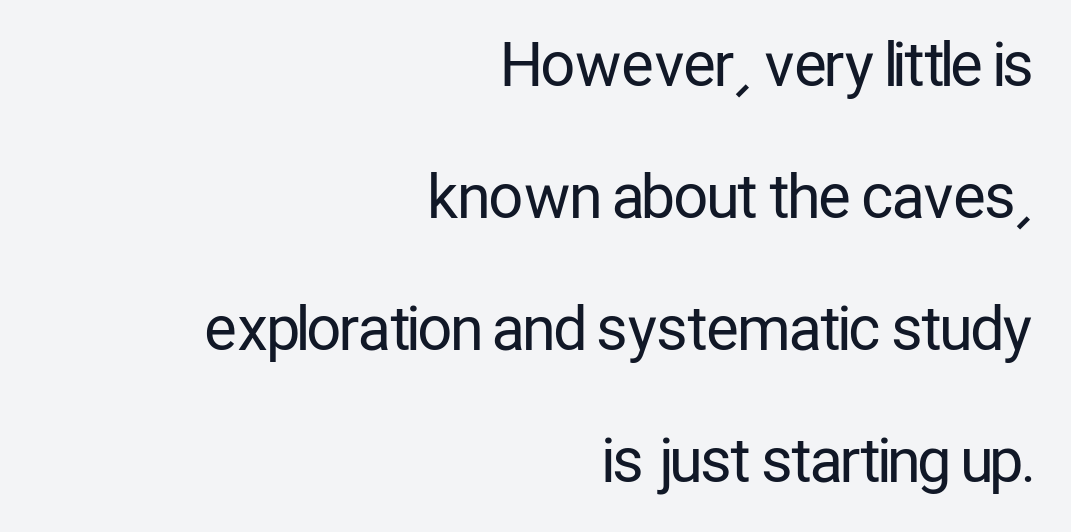
The image shows 60 px regular-weight, condensed sans-serif type, upright; set right-aligned, loose line spacing (2.2x), normal letter spacing, not underlined; low stroke contrast and a medium x-height.
